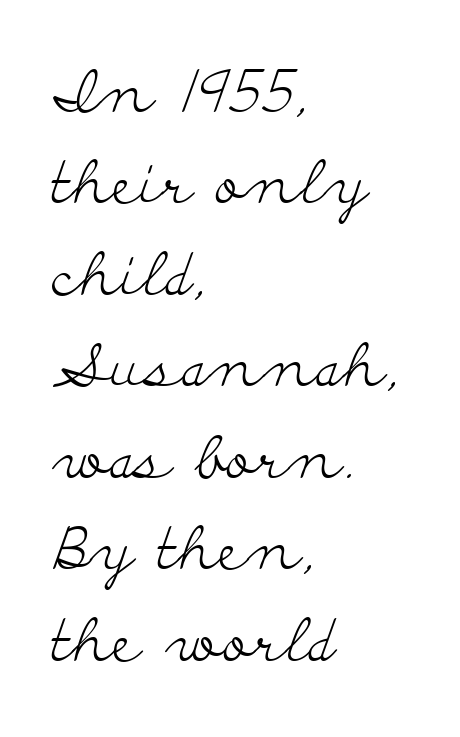
{"serif": "yes", "bold": "no", "weight": "light", "width": "wide", "stroke_contrast": "low", "x_height": "small", "monospaced": "no", "underline": "no", "align": "left", "line_spacing": "normal", "line_spacing_ratio": 1.55, "letter_spacing": "normal", "letter_spacing_em": 0.0, "glyph_px": 59}
